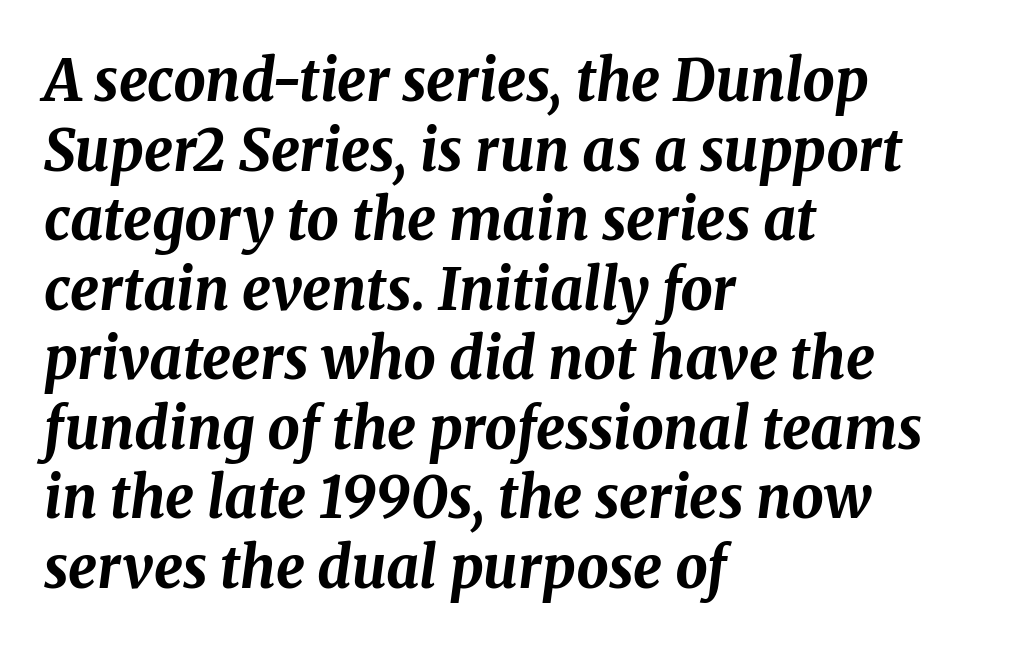
Q: Is the text bold? A: Yes.
Q: Is the text italic (slanted)? A: Yes, it leans right by about 8 degrees.
Q: Is the text underlined? A: No.
Q: How is the paragraph aligned? A: Left-aligned.
Q: Is the spacing between letters normal or unusually wide? A: Normal.
Q: Width (condensed, normal, or wide)? A: Normal.
Q: Stroke contrast? A: Medium.
Q: x-height? A: Medium.
Q: Monospaced? A: No.
